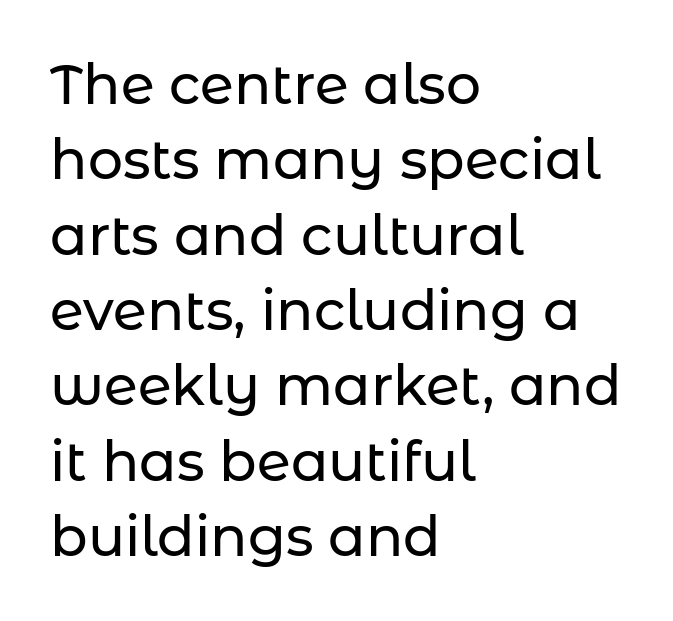
Q: Is the text italic (slanted)? A: No, it is upright.
Q: Is the typeface a serif or a sans-serif typeface? A: Sans-serif.
Q: Is the text underlined? A: No.
Q: How is the paragraph aligned? A: Left-aligned.
Q: Is the spacing between letters normal or unusually wide? A: Normal.
Q: Is the spacing between lines tight, normal or loose? A: Normal.
Q: Width (condensed, normal, or wide)? A: Normal.
Q: Stroke contrast? A: Low.
Q: x-height? A: Medium.
Q: Monospaced? A: No.
